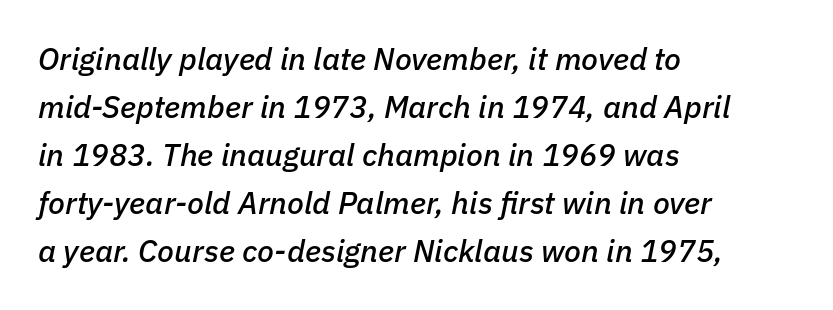
{"italic": "yes", "lean": "right", "slant_degrees": 11, "width": "normal", "stroke_contrast": "low", "x_height": "medium", "monospaced": "no", "underline": "no", "align": "left", "line_spacing": "normal", "line_spacing_ratio": 1.55, "letter_spacing": "normal", "letter_spacing_em": 0.0, "glyph_px": 31}
